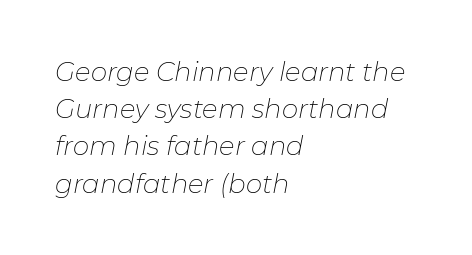
Q: Is the text bold? A: No.
Q: Is the text italic (slanted)? A: Yes, it leans right by about 11 degrees.
Q: Is the text underlined? A: No.
Q: How is the paragraph aligned? A: Left-aligned.
Q: Is the spacing between letters normal or unusually wide? A: Normal.
Q: Is the spacing between lines tight, normal or loose? A: Normal.
